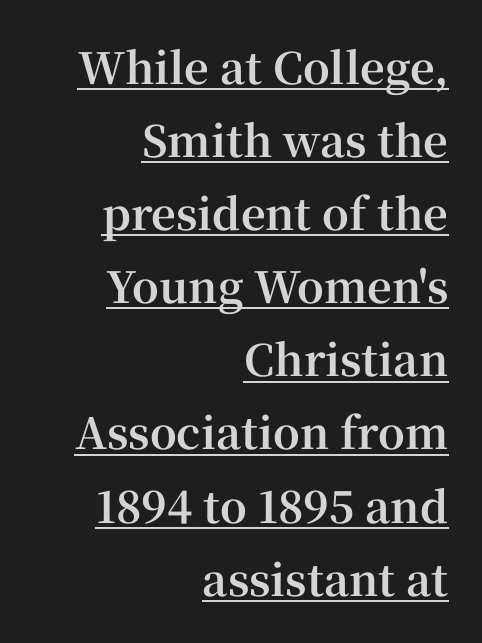
{"serif": "yes", "italic": "no", "bold": "yes", "weight": "bold", "width": "normal", "stroke_contrast": "high", "x_height": "medium", "monospaced": "no", "underline": "yes", "align": "right", "line_spacing": "normal", "line_spacing_ratio": 1.7, "letter_spacing": "normal", "letter_spacing_em": 0.0, "glyph_px": 43}
